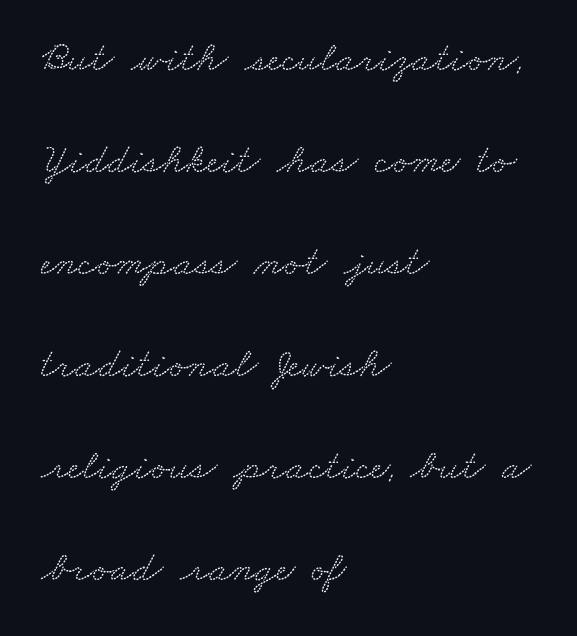
Summary of vertical rhythm: relaxed, with wide interline spacing. What stands out about the letter spacing? Nothing — it is the standard amount. One-word summary of the alignment: left. Spacing verdict: proportional, widths tailored to each character.
